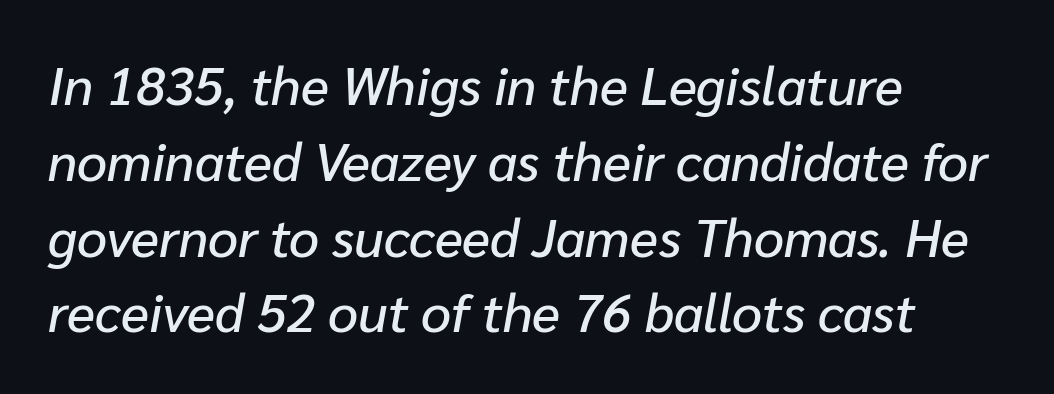
{"italic": "yes", "lean": "right", "slant_degrees": 10, "width": "normal", "stroke_contrast": "low", "x_height": "medium", "monospaced": "no", "underline": "no", "align": "left", "line_spacing": "normal", "line_spacing_ratio": 1.43, "letter_spacing": "normal", "letter_spacing_em": 0.0, "glyph_px": 53}
